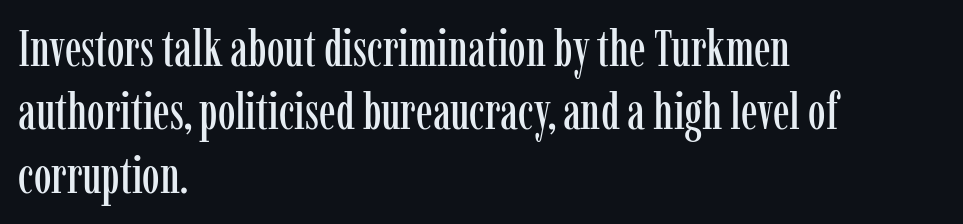
The image shows 50 px condensed serif type, upright; set left-aligned, normal line spacing (1.27x), normal letter spacing, not underlined; low stroke contrast and a medium x-height.
